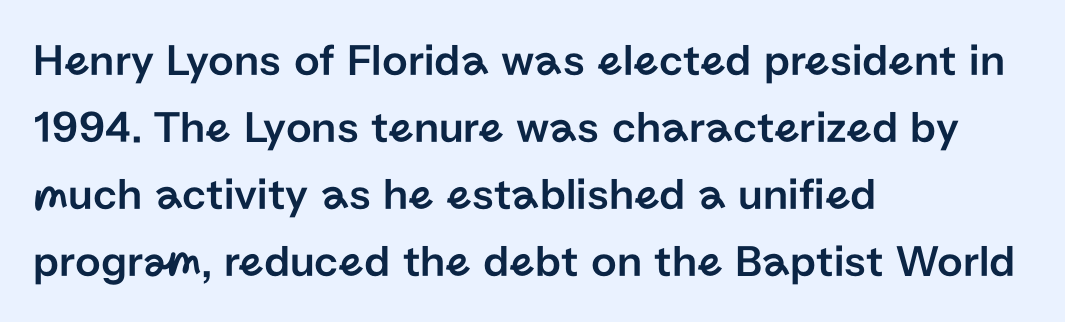
Underline: absent. A typesetter would label this face a sans. Layout note: lines flush left. Note the varied advance widths — an 'i' is clearly narrower than an 'm'. Vertically, the passage feels balanced, rows spaced as you'd expect.
